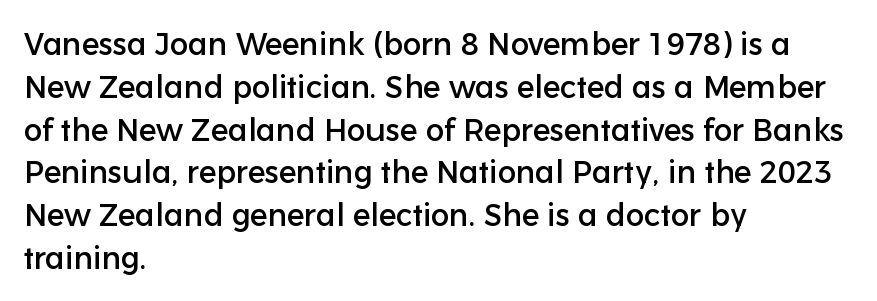
{"serif": "no", "italic": "no", "width": "normal", "stroke_contrast": "low", "x_height": "medium", "monospaced": "no", "underline": "no", "align": "left", "line_spacing": "normal", "line_spacing_ratio": 1.38, "letter_spacing": "normal", "letter_spacing_em": 0.0, "glyph_px": 31}
